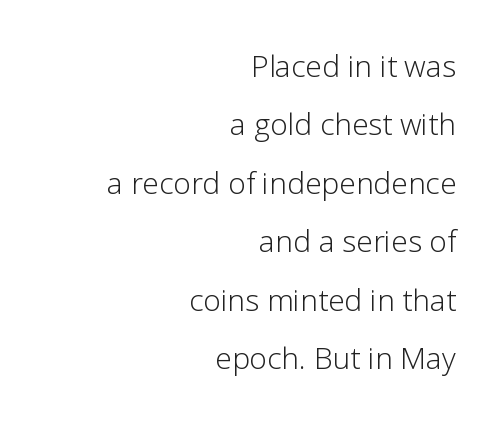
The lines are spread far apart with generous leading. The typeface has the unassuming heft of standard copy or less. A typesetter would call this proportional, since set widths differ per character. The strip under each line holds only bare page.
